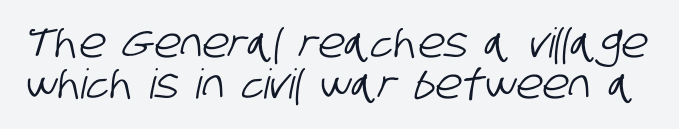
Q: Is the typeface a serif or a sans-serif typeface? A: Sans-serif.
Q: Is the text underlined? A: No.
Q: Is the spacing between letters normal or unusually wide? A: Normal.
Q: Is the spacing between lines tight, normal or loose? A: Tight.
Q: Width (condensed, normal, or wide)? A: Condensed.
Q: Stroke contrast? A: Low.
Q: x-height? A: Large.
Q: Monospaced? A: No.
